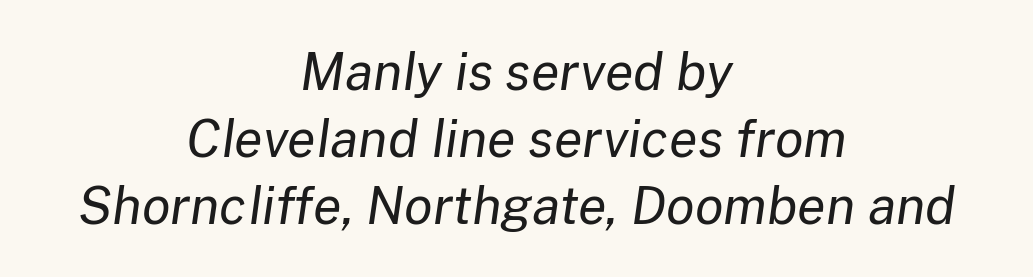
Q: Is the text bold? A: No.
Q: Is the text italic (slanted)? A: Yes, it leans right by about 8 degrees.
Q: Is the text underlined? A: No.
Q: How is the paragraph aligned? A: Centered.
Q: Is the spacing between letters normal or unusually wide? A: Normal.
Q: Is the spacing between lines tight, normal or loose? A: Normal.
Q: Width (condensed, normal, or wide)? A: Normal.
Q: Stroke contrast? A: Low.
Q: x-height? A: Medium.
Q: Monospaced? A: No.
